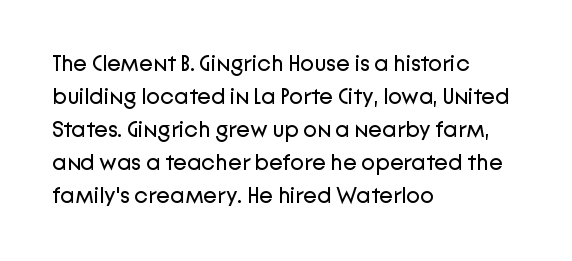
The image shows 23 px text type, upright; set left-aligned, normal line spacing (1.44x), normal letter spacing, not underlined.
